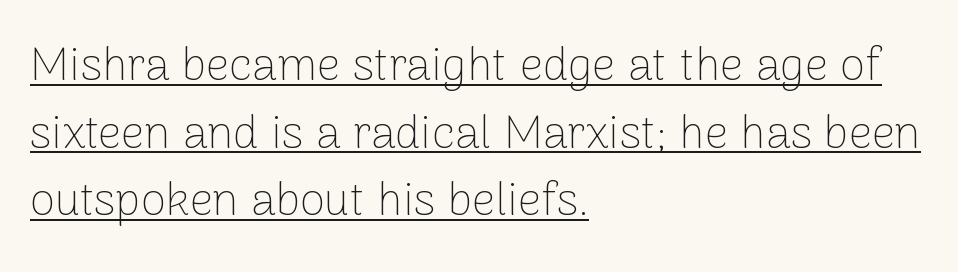
The image shows 46 px thin sans-serif type, upright; set left-aligned, normal line spacing (1.47x), normal letter spacing, underlined; low stroke contrast and a medium x-height.
